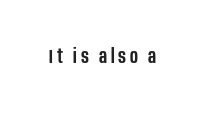
The image shows 20 px text type, upright; set not underlined.
